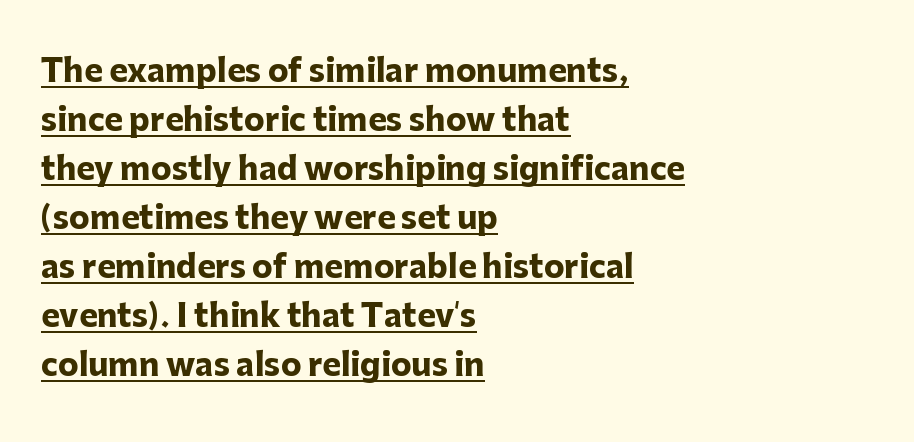
The image shows 31 px heavy sans-serif type, upright; set left-aligned, normal line spacing (1.58x), normal letter spacing, underlined; low stroke contrast and a medium x-height.
